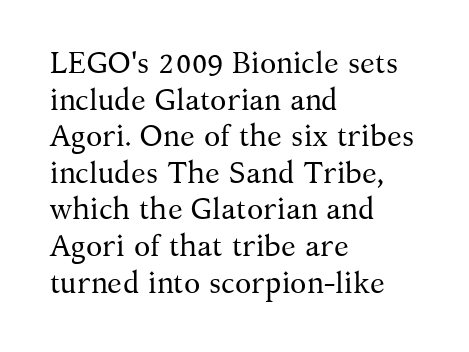
{"serif": "yes", "italic": "no", "bold": "no", "weight": "regular", "width": "normal", "stroke_contrast": "medium", "x_height": "medium", "monospaced": "no", "underline": "no", "align": "left", "line_spacing_ratio": 1.22, "letter_spacing": "normal", "letter_spacing_em": 0.0, "glyph_px": 30}
